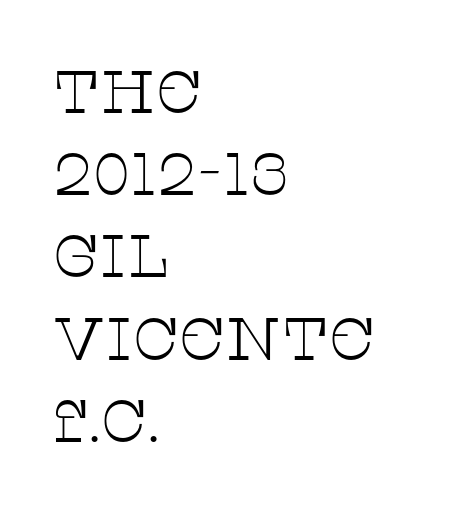
Q: Is the text bold? A: No.
Q: Is the text italic (slanted)? A: No, it is upright.
Q: Is the typeface a serif or a sans-serif typeface? A: Serif.
Q: Is the text underlined? A: No.
Q: How is the paragraph aligned? A: Left-aligned.
Q: Is the spacing between letters normal or unusually wide? A: Normal.
Q: Is the spacing between lines tight, normal or loose? A: Normal.
Q: Width (condensed, normal, or wide)? A: Wide.
Q: Stroke contrast? A: Low.
Q: x-height? A: Large.
Q: Monospaced? A: No.
